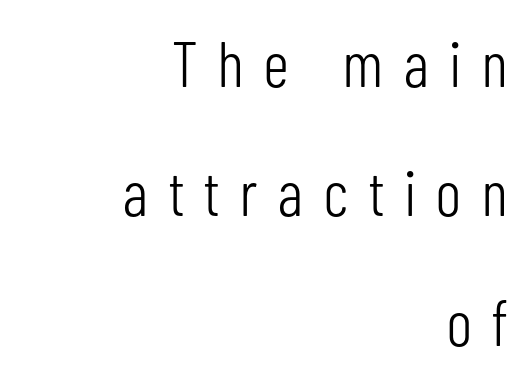
{"serif": "no", "italic": "no", "bold": "no", "weight": "light", "width": "condensed", "stroke_contrast": "low", "x_height": "medium", "monospaced": "no", "underline": "no", "align": "right", "line_spacing": "loose", "line_spacing_ratio": 2.02, "letter_spacing": "wide", "letter_spacing_em": 0.33, "glyph_px": 64}
